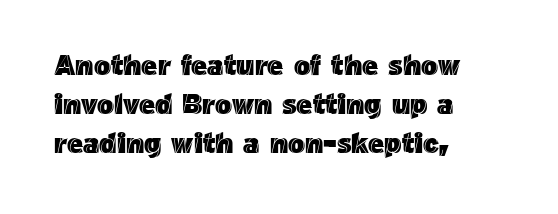
The text block is weighted toward the left margin, trailing off unevenly rightward. Italic: no, the glyphs are upright roman. Note the varied advance widths — an 'i' is clearly narrower than an 'm'. The rendering keeps characters at their native spacing.
